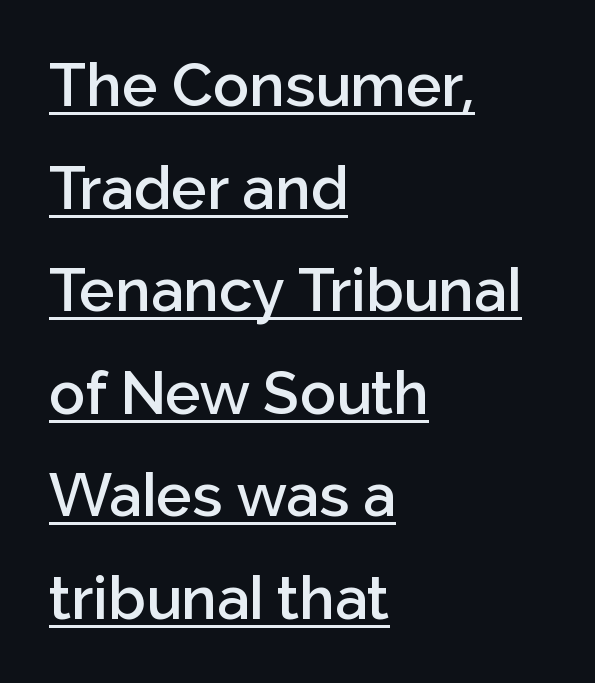
Q: Is the text bold? A: Semi-bold.
Q: Is the text italic (slanted)? A: No, it is upright.
Q: Is the typeface a serif or a sans-serif typeface? A: Sans-serif.
Q: Is the text underlined? A: Yes.
Q: How is the paragraph aligned? A: Left-aligned.
Q: Is the spacing between letters normal or unusually wide? A: Normal.
Q: Width (condensed, normal, or wide)? A: Normal.
Q: Stroke contrast? A: Low.
Q: x-height? A: Medium.
Q: Monospaced? A: No.
